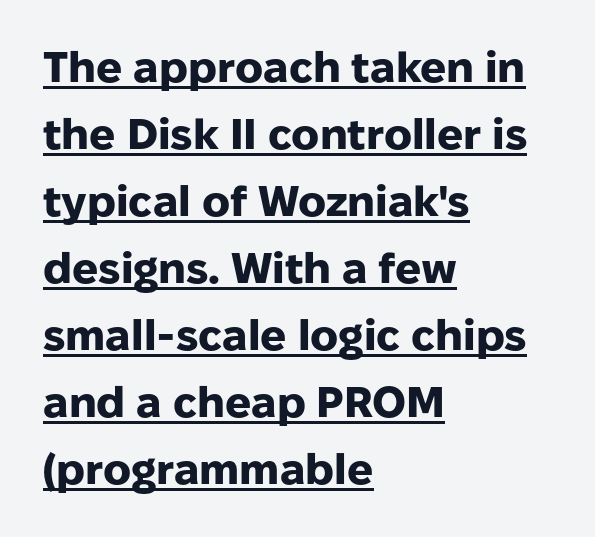
The image shows 43 px heavy sans-serif type, upright; set left-aligned, normal line spacing (1.56x), normal letter spacing, underlined; low stroke contrast and a medium x-height.
